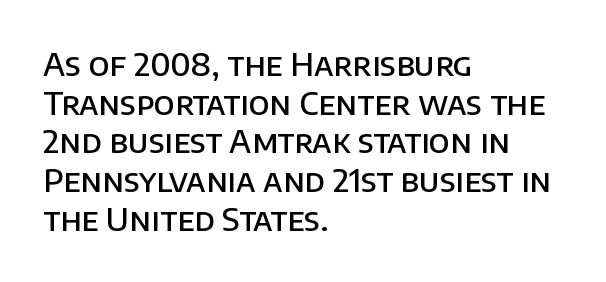
Q: Is the text bold? A: Semi-bold.
Q: Is the text italic (slanted)? A: No, it is upright.
Q: Is the typeface a serif or a sans-serif typeface? A: Sans-serif.
Q: Is the text underlined? A: No.
Q: How is the paragraph aligned? A: Left-aligned.
Q: Is the spacing between letters normal or unusually wide? A: Normal.
Q: Width (condensed, normal, or wide)? A: Normal.
Q: Stroke contrast? A: Low.
Q: x-height? A: Large.
Q: Monospaced? A: No.
